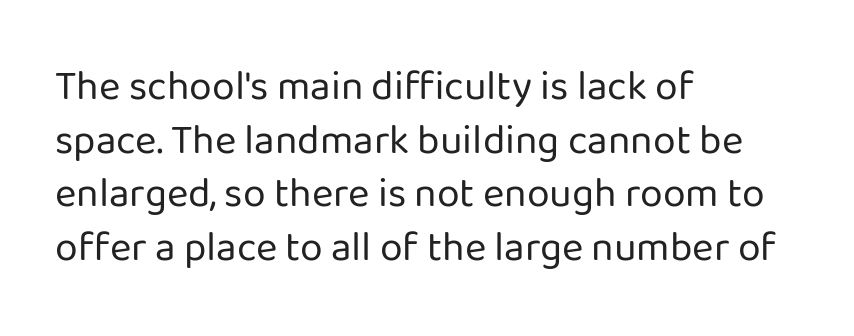
The image shows 41 px regular-weight sans-serif type, upright; set left-aligned, normal line spacing (1.31x), normal letter spacing, not underlined; low stroke contrast and a medium x-height.
